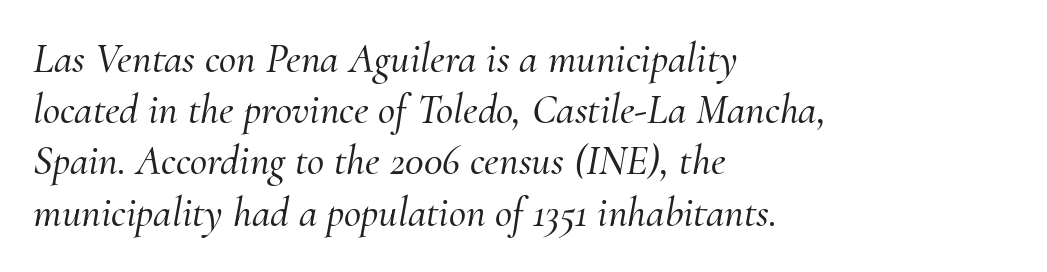
The ragged edge is on the right, which tells us the setting is flush left. Character widths vary here, with narrow letters taking less room than wide ones. The rendering applies a slant to the glyphs. In terms of letterform style, serifs are clearly present. The horizontal fit of the characters is conventional and even. Any mark beneath the type? The region is blank.
